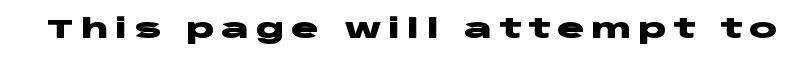
The image shows 26 px bold type, upright; set unusually wide letter spacing (+0.26 em), not underlined.
